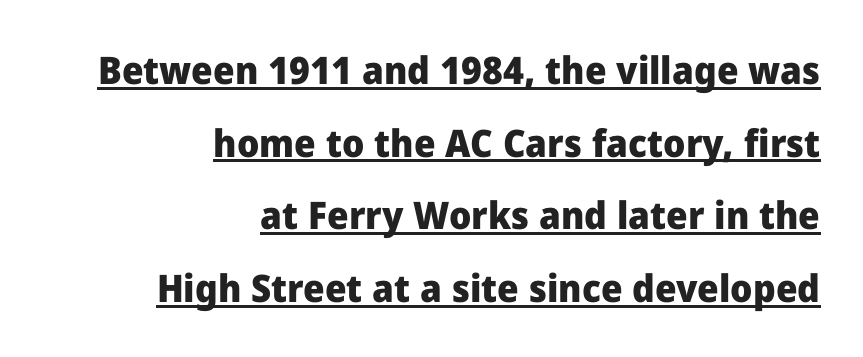
The image shows 38 px heavy sans-serif type, upright; set right-aligned, loose line spacing (1.91x), normal letter spacing, underlined; low stroke contrast and a medium x-height.
